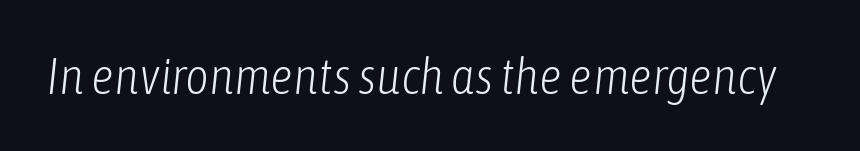
Observe the ordinary spacing: letters are neighbours, not strangers. The string is rendered with underlining switched off. You could not count columns in this text — the font is proportionally spaced. Each stroke keeps to a modest, everyday thickness or less. Would a proofreader flag this as italicized? Yes.
